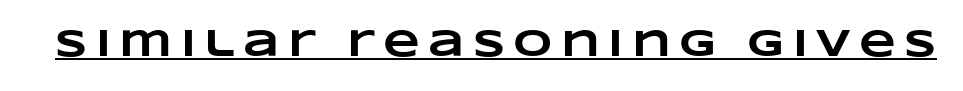
{"bold": "yes", "weight": "heavy", "width": "wide", "stroke_contrast": "low", "x_height": "large", "monospaced": "no", "underline": "yes", "letter_spacing": "wide", "letter_spacing_em": 0.22, "glyph_px": 38}
